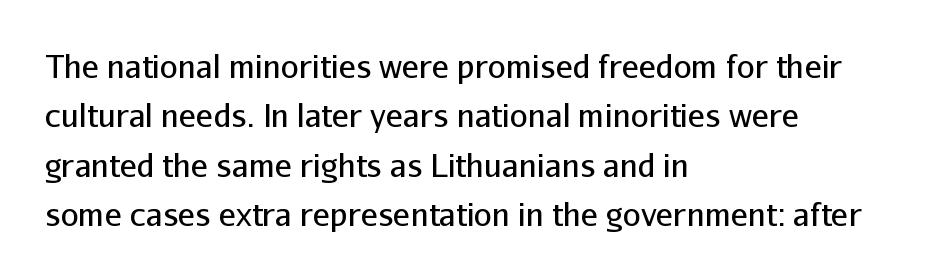
{"serif": "no", "italic": "no", "bold": "no", "weight": "regular", "width": "normal", "stroke_contrast": "low", "x_height": "medium", "monospaced": "no", "underline": "no", "align": "left", "line_spacing": "normal", "line_spacing_ratio": 1.54, "letter_spacing": "normal", "letter_spacing_em": 0.0, "glyph_px": 32}
